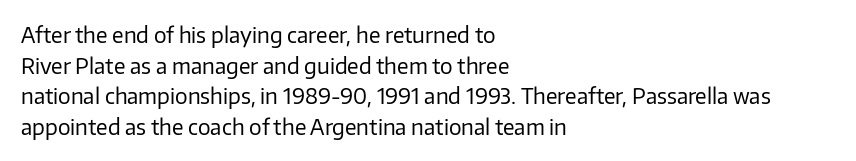
The strip under each line holds only bare page. The lines in this sample share a left origin and differ only in where they stop. The block of text has a typical density, with ordinary space between rows. A typesetter would call this zero additional tracking. Each stroke keeps to a modest, everyday thickness or less. Style check: upright.
